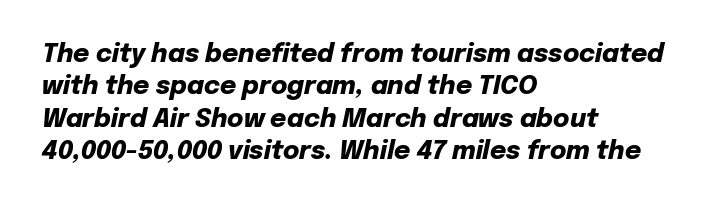
{"italic": "yes", "lean": "right", "slant_degrees": 12, "bold": "yes", "underline": "no", "align": "left", "line_spacing": "normal", "line_spacing_ratio": 1.3, "letter_spacing": "normal", "letter_spacing_em": 0.0, "glyph_px": 25}
